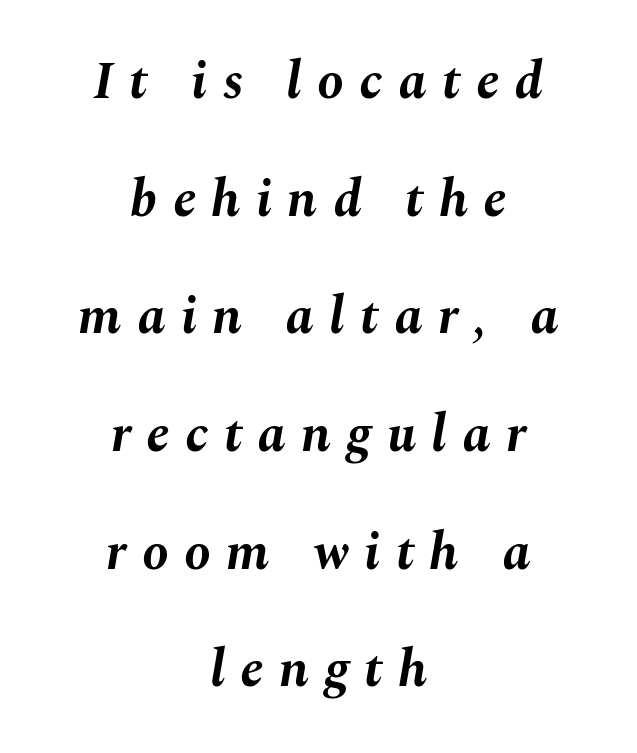
Q: Is the text bold? A: Yes.
Q: Is the text italic (slanted)? A: Yes, it leans right by about 10 degrees.
Q: Is the text underlined? A: No.
Q: How is the paragraph aligned? A: Centered.
Q: Is the spacing between letters normal or unusually wide? A: Unusually wide.
Q: Is the spacing between lines tight, normal or loose? A: Loose.
Q: Width (condensed, normal, or wide)? A: Normal.
Q: Stroke contrast? A: Medium.
Q: x-height? A: Medium.
Q: Monospaced? A: No.
